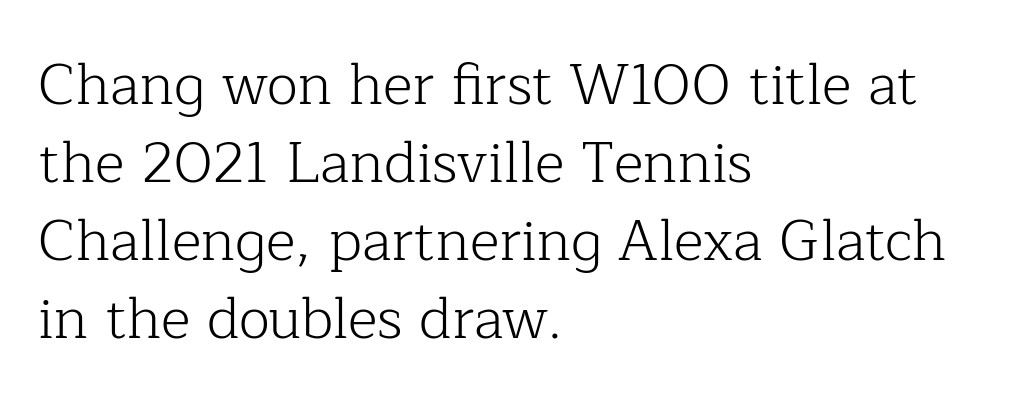
There is no visible air inserted between adjacent glyphs. Has an underline been added? It has not. This sample is left-justified, so line endings fall wherever the words run out. How would I describe the line gaps? Plain and ordinary. The lettering holds an erect, upright posture throughout. Stroke terminals: seriffed.
